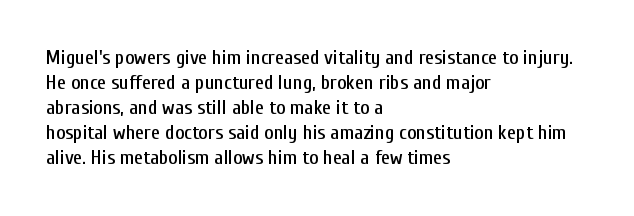
The space between consecutive lines is moderate. The area under the type is left untouched. The letters sit at their default tracking, neither squeezed nor spread. If you drew a line through each stem, it would be perfectly vertical. This rendering uses left alignment, leaving the right contour irregular.
